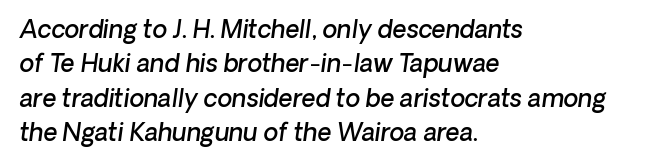
Slanted lettering throughout. Lines of text with bare space underneath. Horizontally, the lines are justified to the leading edge only. Each glyph is drawn with semibold strokes, heavier than normal yet not fully bold. Honestly, the row spacing looks completely unremarkable. These lines keep a tight, regular rhythm from letter to letter.
